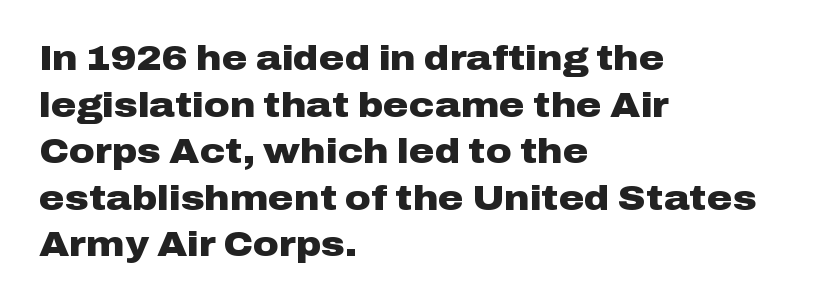
The image shows 35 px heavy, wide sans-serif type, upright; set left-aligned, normal line spacing (1.33x), normal letter spacing, not underlined; low stroke contrast and a medium x-height.
